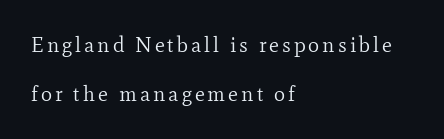
The specimen reads as upright at a glance. Check the space under the baseline: it is left empty. Vertical spacing — loose. The typeface has the unassuming heft of standard copy or less. Casual observation: everything's shoved over to the left.
